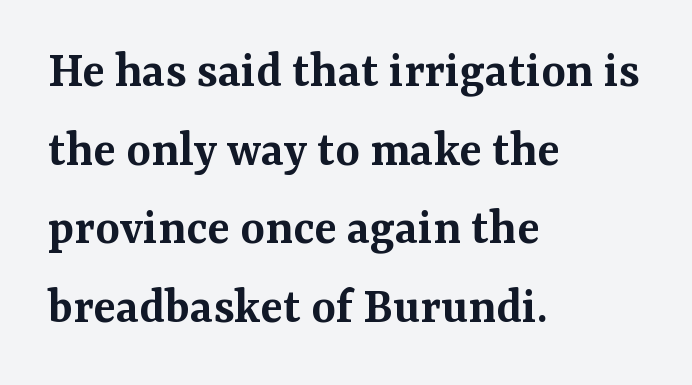
{"serif": "yes", "italic": "no", "bold": "semi", "weight": "semibold", "width": "normal", "stroke_contrast": "medium", "x_height": "medium", "monospaced": "no", "underline": "no", "align": "left", "line_spacing": "normal", "line_spacing_ratio": 1.51, "letter_spacing": "normal", "letter_spacing_em": 0.0, "glyph_px": 52}
